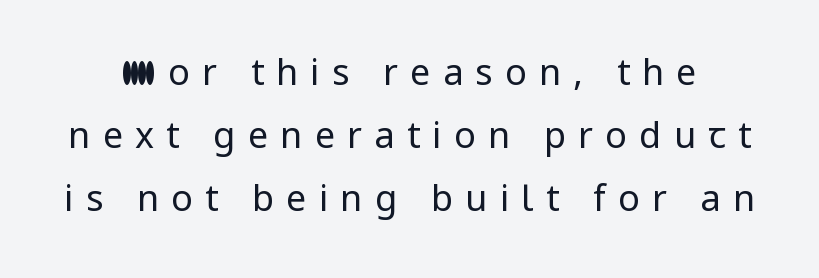
{"serif": "no", "italic": "no", "bold": "no", "weight": "regular", "width": "normal", "stroke_contrast": "low", "x_height": "medium", "monospaced": "no", "underline": "no", "line_spacing_ratio": 1.75, "letter_spacing": "wide", "letter_spacing_em": 0.34, "glyph_px": 36}
